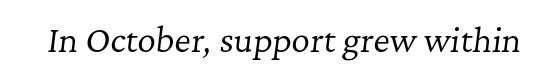
{"serif": "yes", "italic": "yes", "lean": "right", "slant_degrees": 7, "bold": "no", "weight": "regular", "width": "normal", "stroke_contrast": "low", "x_height": "medium", "monospaced": "no", "underline": "no", "letter_spacing": "normal", "letter_spacing_em": 0.0, "glyph_px": 32}
